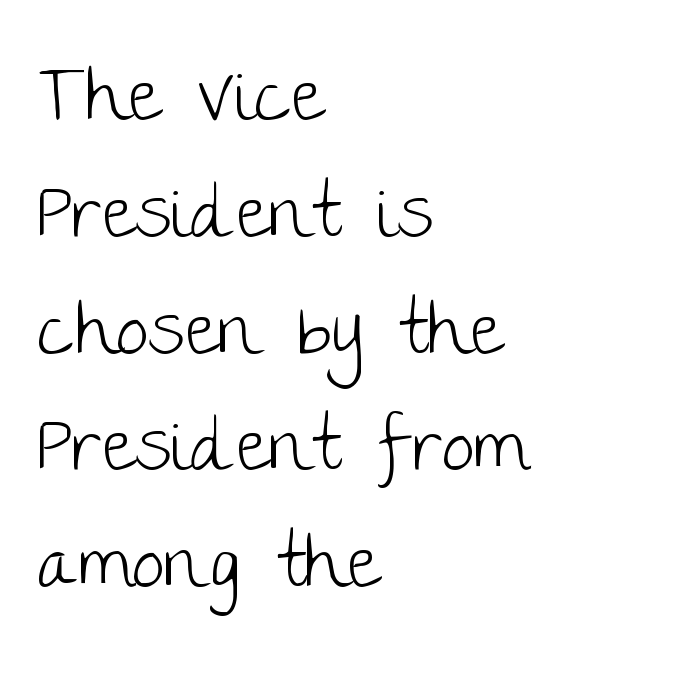
Q: Is the text bold? A: No.
Q: Is the text italic (slanted)? A: No, it is upright.
Q: Is the typeface a serif or a sans-serif typeface? A: Sans-serif.
Q: Is the text underlined? A: No.
Q: How is the paragraph aligned? A: Left-aligned.
Q: Is the spacing between letters normal or unusually wide? A: Normal.
Q: Is the spacing between lines tight, normal or loose? A: Normal.
Q: Width (condensed, normal, or wide)? A: Normal.
Q: Stroke contrast? A: Low.
Q: x-height? A: Large.
Q: Monospaced? A: No.
